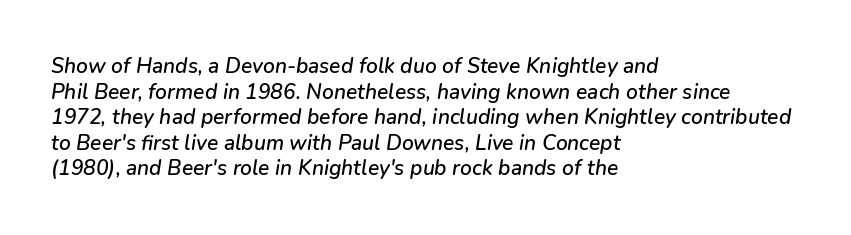
The image shows 21 px text type, italic (leaning right); set left-aligned, line spacing 1.22x, normal letter spacing, not underlined.
